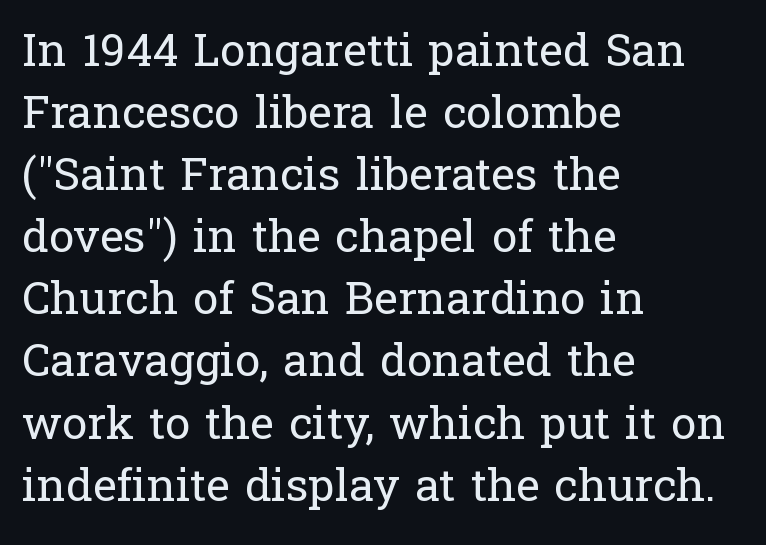
Q: Is the text bold? A: No.
Q: Is the text italic (slanted)? A: No, it is upright.
Q: Is the typeface a serif or a sans-serif typeface? A: Serif.
Q: Is the text underlined? A: No.
Q: How is the paragraph aligned? A: Left-aligned.
Q: Is the spacing between letters normal or unusually wide? A: Normal.
Q: Is the spacing between lines tight, normal or loose? A: Normal.
Q: Width (condensed, normal, or wide)? A: Normal.
Q: Stroke contrast? A: Low.
Q: x-height? A: Medium.
Q: Monospaced? A: No.
